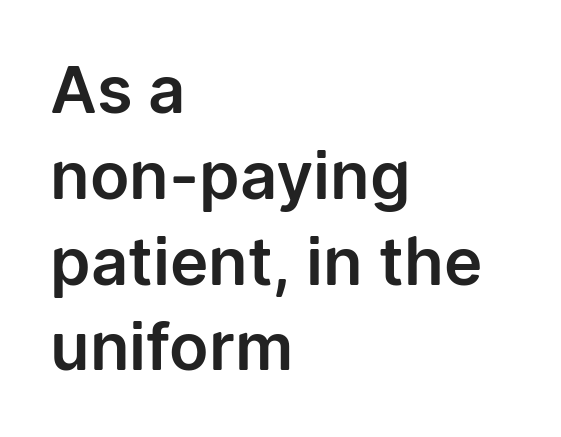
Q: Is the text italic (slanted)? A: No, it is upright.
Q: Is the typeface a serif or a sans-serif typeface? A: Sans-serif.
Q: Is the text underlined? A: No.
Q: How is the paragraph aligned? A: Left-aligned.
Q: Is the spacing between letters normal or unusually wide? A: Normal.
Q: Is the spacing between lines tight, normal or loose? A: Normal.
Q: Width (condensed, normal, or wide)? A: Normal.
Q: Stroke contrast? A: Low.
Q: x-height? A: Medium.
Q: Monospaced? A: No.
